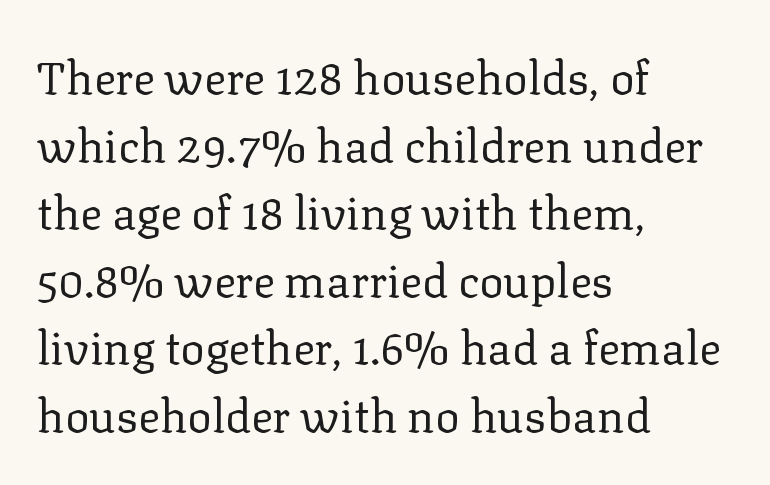
{"serif": "yes", "italic": "no", "bold": "no", "weight": "regular", "width": "normal", "stroke_contrast": "low", "x_height": "medium", "monospaced": "no", "underline": "no", "align": "left", "line_spacing": "normal", "line_spacing_ratio": 1.47, "letter_spacing": "normal", "letter_spacing_em": 0.0, "glyph_px": 46}
